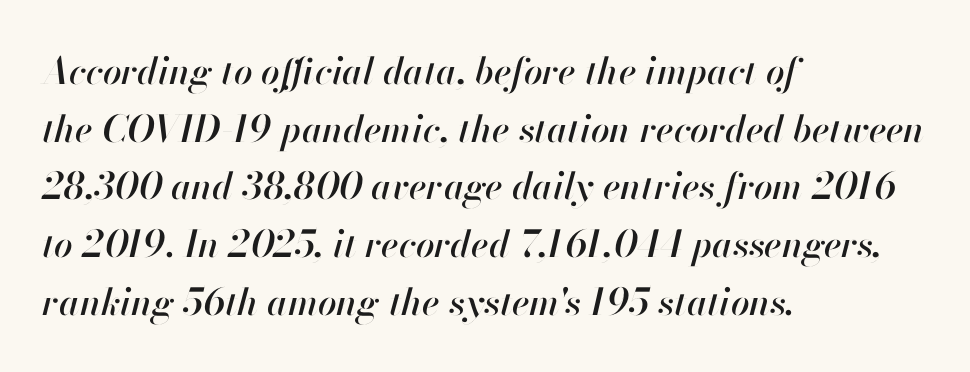
Q: Is the text italic (slanted)? A: Yes, it leans right by about 13 degrees.
Q: Is the text underlined? A: No.
Q: How is the paragraph aligned? A: Left-aligned.
Q: Is the spacing between letters normal or unusually wide? A: Normal.
Q: Is the spacing between lines tight, normal or loose? A: Normal.
Q: Width (condensed, normal, or wide)? A: Normal.
Q: Stroke contrast? A: High.
Q: x-height? A: Small.
Q: Monospaced? A: No.
